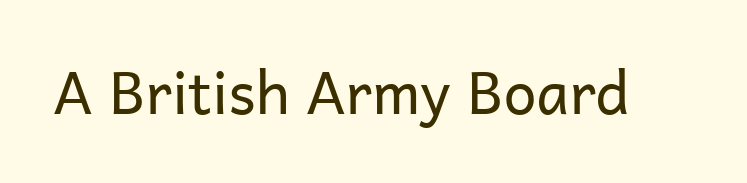
The image shows 59 px regular-weight sans-serif type, upright; set normal letter spacing, not underlined; low stroke contrast and a medium x-height.
